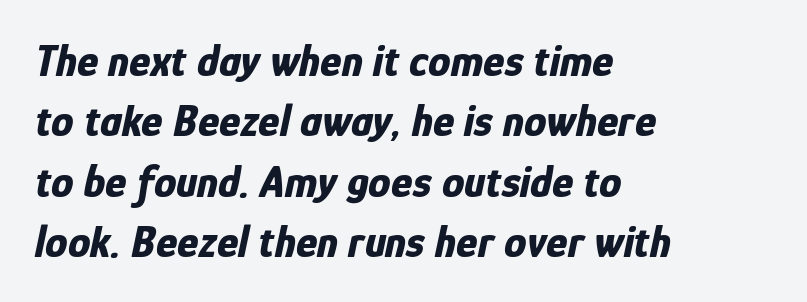
Q: Is the text bold? A: Yes.
Q: Is the text italic (slanted)? A: Yes, it leans right by about 12 degrees.
Q: Is the text underlined? A: No.
Q: How is the paragraph aligned? A: Left-aligned.
Q: Is the spacing between letters normal or unusually wide? A: Normal.
Q: Is the spacing between lines tight, normal or loose? A: Normal.
Q: Width (condensed, normal, or wide)? A: Condensed.
Q: Stroke contrast? A: Low.
Q: x-height? A: Medium.
Q: Monospaced? A: No.
